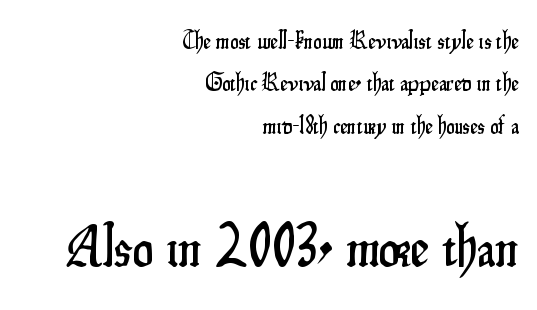
Q: Is the text italic (slanted)? A: No, it is upright.
Q: Is the typeface a serif or a sans-serif typeface? A: Sans-serif.
Q: Is the text underlined? A: No.
Q: How is the paragraph aligned? A: Right-aligned.
Q: Is the spacing between letters normal or unusually wide? A: Normal.
Q: Which block of text is set in a larger size, the first (top) or the second (bottom)? A: The second (bottom) one.
Q: Width (condensed, normal, or wide)? A: Condensed.
Q: Stroke contrast? A: Low.
Q: x-height? A: Small.
Q: Monospaced? A: No.
